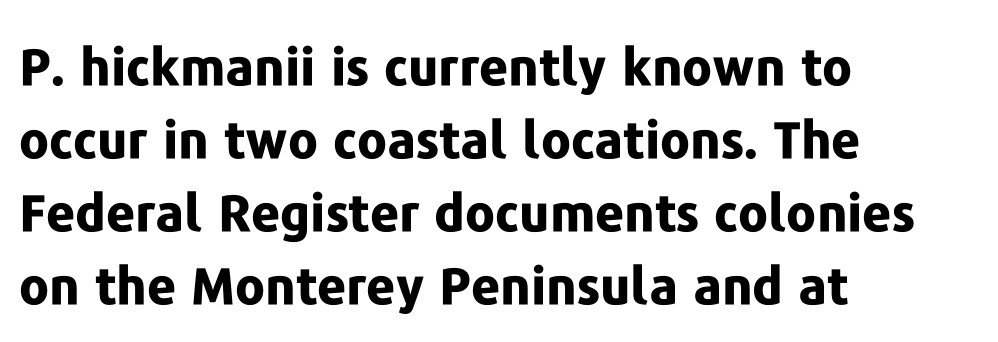
The image shows 51 px bold sans-serif type, upright; set left-aligned, normal line spacing (1.43x), normal letter spacing, not underlined; low stroke contrast and a medium x-height.
